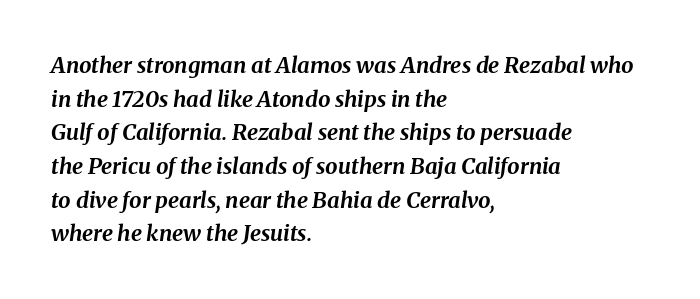
{"italic": "yes", "lean": "right", "slant_degrees": 8, "bold": "yes", "underline": "no", "align": "left", "line_spacing": "normal", "line_spacing_ratio": 1.53, "letter_spacing": "normal", "letter_spacing_em": 0.0, "glyph_px": 22}
